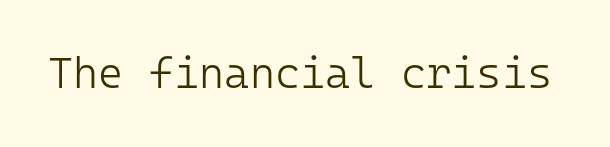
{"serif": "no", "italic": "no", "bold": "no", "weight": "light", "width": "normal", "stroke_contrast": "low", "x_height": "medium", "monospaced": "yes", "underline": "no", "letter_spacing": "normal", "letter_spacing_em": 0.0, "glyph_px": 43}
